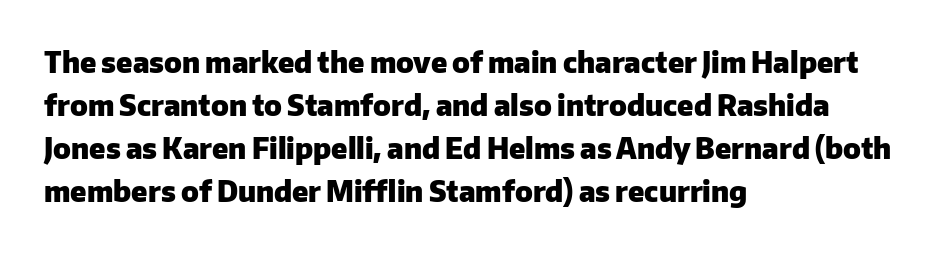
{"serif": "no", "italic": "no", "bold": "yes", "weight": "heavy", "width": "normal", "stroke_contrast": "low", "x_height": "medium", "monospaced": "no", "underline": "no", "align": "left", "line_spacing": "normal", "line_spacing_ratio": 1.54, "letter_spacing": "normal", "letter_spacing_em": 0.0, "glyph_px": 28}
